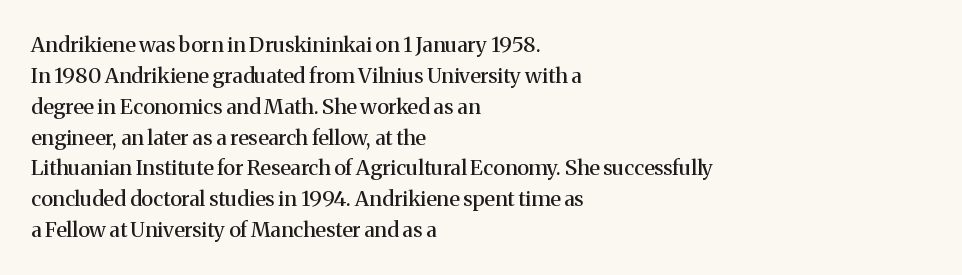
Q: Is the text italic (slanted)? A: No, it is upright.
Q: Is the text underlined? A: No.
Q: How is the paragraph aligned? A: Left-aligned.
Q: Is the spacing between letters normal or unusually wide? A: Normal.
Q: Is the spacing between lines tight, normal or loose? A: Normal.
